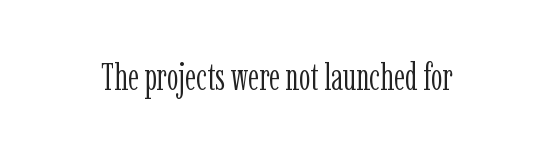
The axis of the letterforms is exactly vertical. Looks like regular typesetting: each glyph gets only the width it needs. Glyph-to-glyph distance matches everyday printed text. Font category for this specimen: serif. The passage shown is not underscored anywhere. The typeface has the unassuming heft of standard copy or less.
